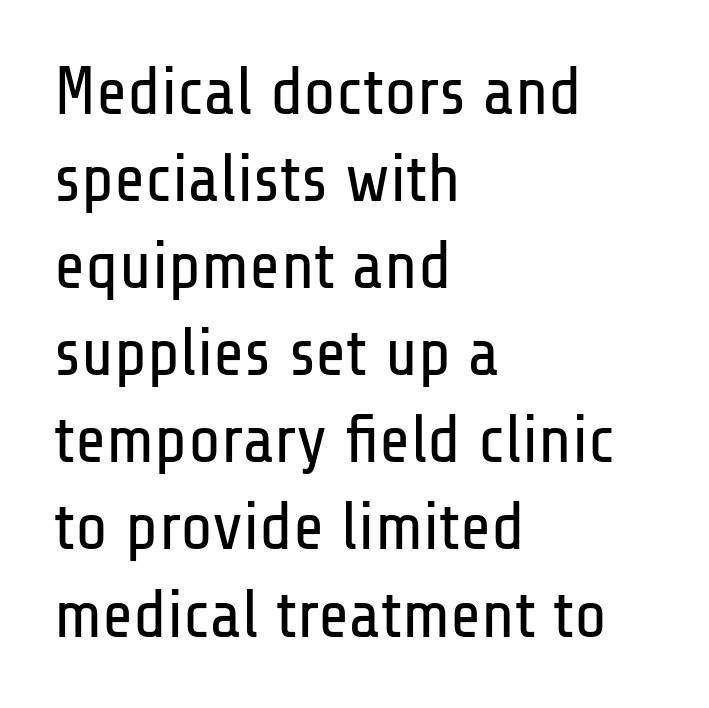
The image shows 67 px regular-weight, condensed sans-serif type, upright; set left-aligned, normal line spacing (1.3x), normal letter spacing, not underlined; low stroke contrast and a medium x-height.
